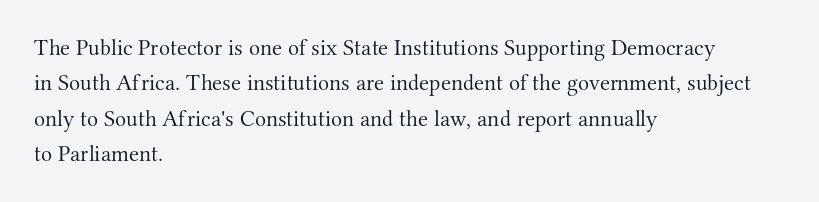
The image shows 23 px text type, upright; set left-aligned, normal line spacing (1.54x), normal letter spacing, not underlined.
